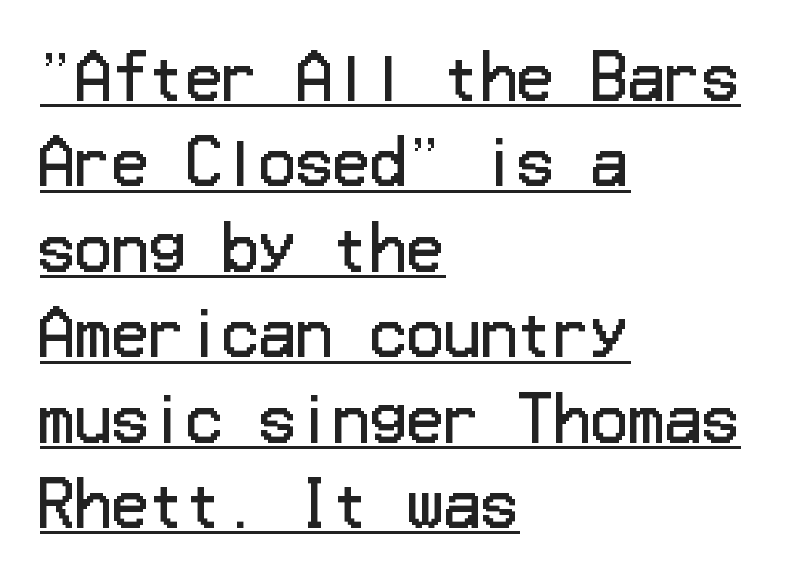
The image shows 61 px regular-weight sans-serif type, upright; set left-aligned, normal line spacing (1.4x), normal letter spacing, underlined; low stroke contrast and a medium x-height.
